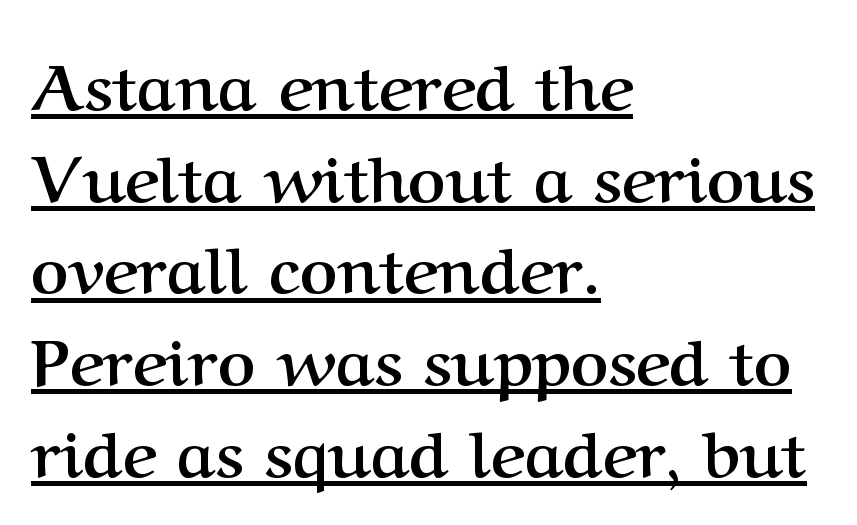
One glance says typical: line gaps are just what's usual. Looks like regular typesetting: each glyph gets only the width it needs. Does the weight exceed regular? Yes, all the way to bold. The letters sit at their default tracking, neither squeezed nor spread. Glance below the letters and you will spot a drawn line.
